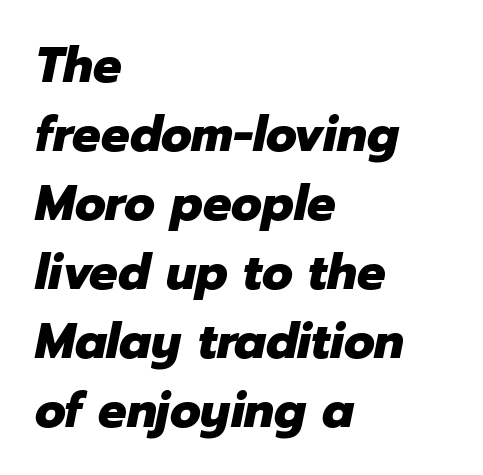
Words float on clear page, feet unadorned. Is this a fixed-width face? No — the glyphs have proportional, varying widths. Caption: bold face, heavy strokes. The type is set solid horizontally, with unmodified tracking. A classic flush-left, rag-right setting is used for this passage.
